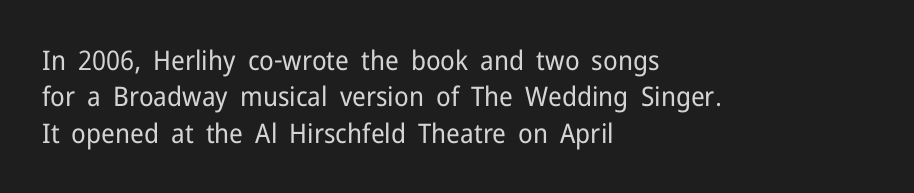
{"italic": "no", "bold": "no", "underline": "no", "align": "left", "line_spacing": "normal", "line_spacing_ratio": 1.35, "letter_spacing": "normal", "letter_spacing_em": 0.0, "glyph_px": 27}
